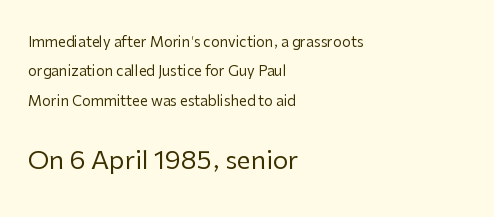
Underline: absent. Compared with a centered layout, this one pins lines to the left instead. Every stem runs plumb, perpendicular to the baseline. The more generous point size was reserved for the lower chunk. Characters follow at the spacing the type designer built in. Reading down the column, the eye jumps a long way to each next line.
